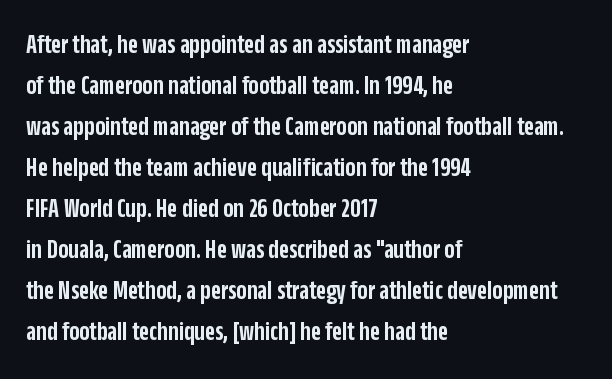
Q: Is the text bold? A: Semi-bold.
Q: Is the text italic (slanted)? A: No, it is upright.
Q: Is the text underlined? A: No.
Q: How is the paragraph aligned? A: Left-aligned.
Q: Is the spacing between letters normal or unusually wide? A: Normal.
Q: Is the spacing between lines tight, normal or loose? A: Normal.
